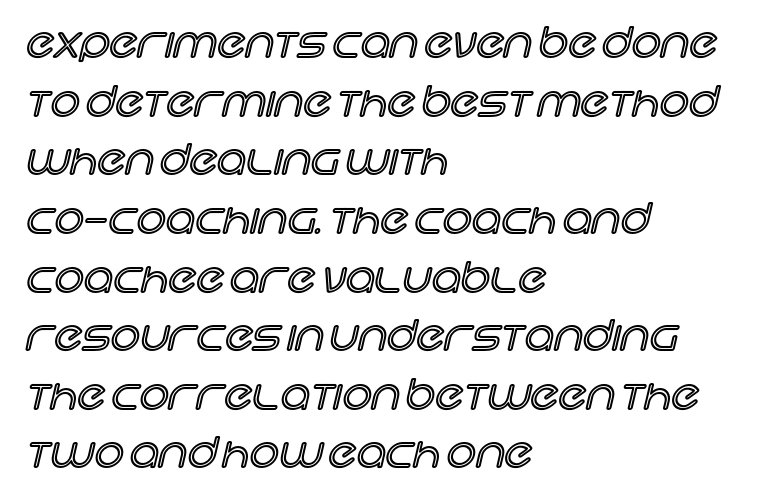
Q: Is the text italic (slanted)? A: Yes.
Q: Is the text underlined? A: No.
Q: How is the paragraph aligned? A: Left-aligned.
Q: Is the spacing between letters normal or unusually wide? A: Normal.
Q: Is the spacing between lines tight, normal or loose? A: Normal.
Q: Width (condensed, normal, or wide)? A: Normal.
Q: x-height? A: Large.
Q: Monospaced? A: No.
